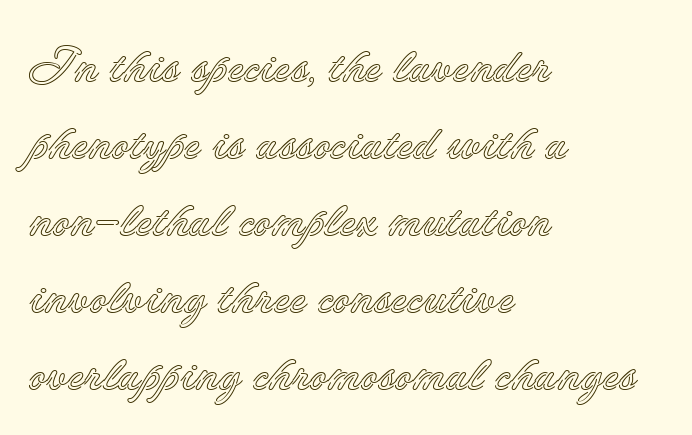
Q: Is the text italic (slanted)? A: Yes.
Q: Is the text underlined? A: No.
Q: How is the paragraph aligned? A: Left-aligned.
Q: Is the spacing between letters normal or unusually wide? A: Normal.
Q: Is the spacing between lines tight, normal or loose? A: Normal.
Q: Width (condensed, normal, or wide)? A: Normal.
Q: x-height? A: Small.
Q: Monospaced? A: No.
